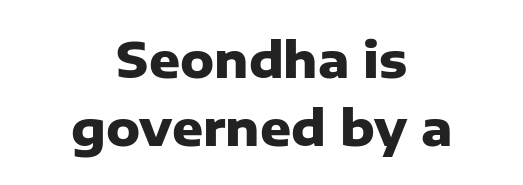
Is this a fixed-width face? No — the glyphs have proportional, varying widths. The characters display no serif detailing; their extremities are plain. The whitespace from short lines is split evenly between both sides. Caption: standard tracking, unaltered. Quick note: underline off. Quick note: interline space is typical.
